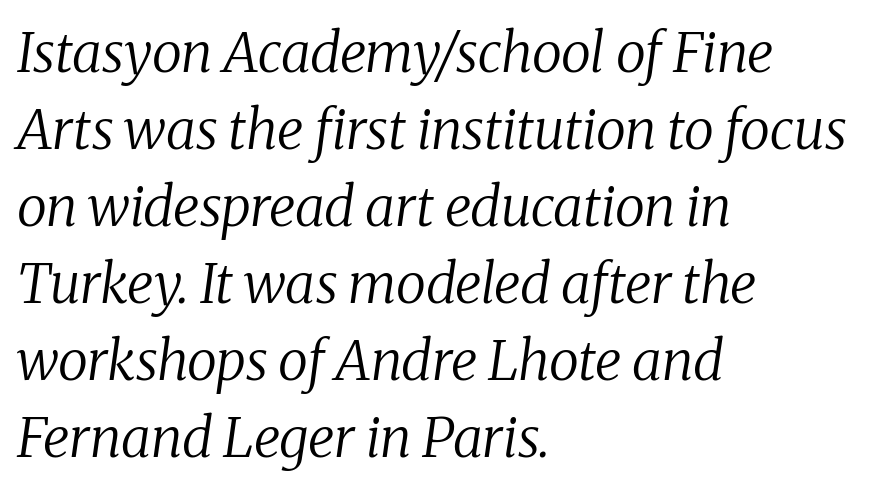
Q: Is the text bold? A: No.
Q: Is the text italic (slanted)? A: Yes, it leans right by about 8 degrees.
Q: Is the typeface a serif or a sans-serif typeface? A: Serif.
Q: Is the text underlined? A: No.
Q: How is the paragraph aligned? A: Left-aligned.
Q: Is the spacing between letters normal or unusually wide? A: Normal.
Q: Is the spacing between lines tight, normal or loose? A: Normal.
Q: Width (condensed, normal, or wide)? A: Normal.
Q: Stroke contrast? A: Medium.
Q: x-height? A: Medium.
Q: Monospaced? A: No.
